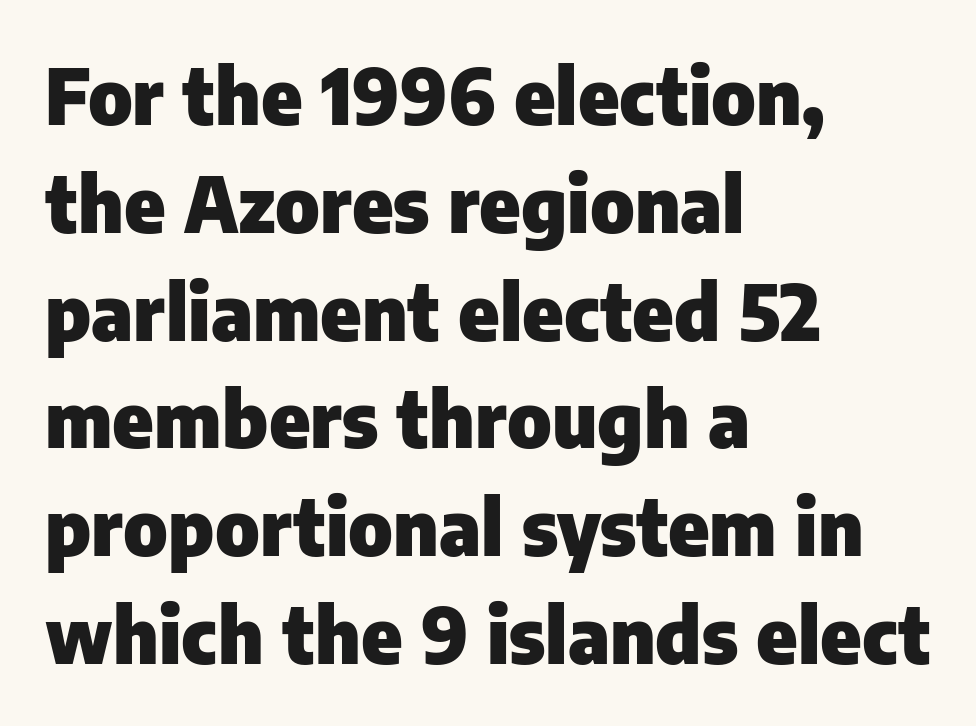
{"serif": "no", "italic": "no", "bold": "yes", "weight": "heavy", "width": "normal", "stroke_contrast": "low", "x_height": "medium", "monospaced": "no", "underline": "no", "align": "left", "line_spacing": "normal", "line_spacing_ratio": 1.4, "letter_spacing": "normal", "letter_spacing_em": 0.0, "glyph_px": 77}
